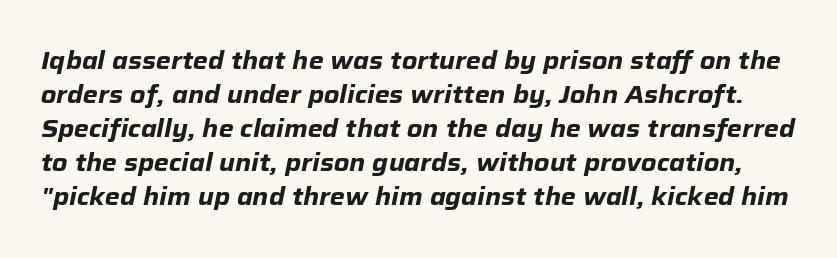
Notice how descenders clear the ascenders below comfortably — that's standard leading. Short note: letters normally spaced. Plain, unruled lines of type. The strokes are fattened all the way to bold.
